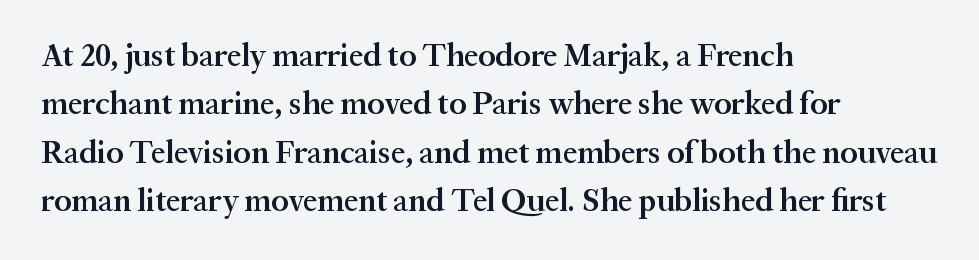
Only glyphs here, with clear space below each row. Between one letter and the next there's only the usual sliver of space. Is the type bold? Partly — it's a semibold, heavier than regular but not fully bold. Posture: straight, roman, zero tilt. Is this a fixed-width face? No — the glyphs have proportional, varying widths. Line spacing here is normal.
